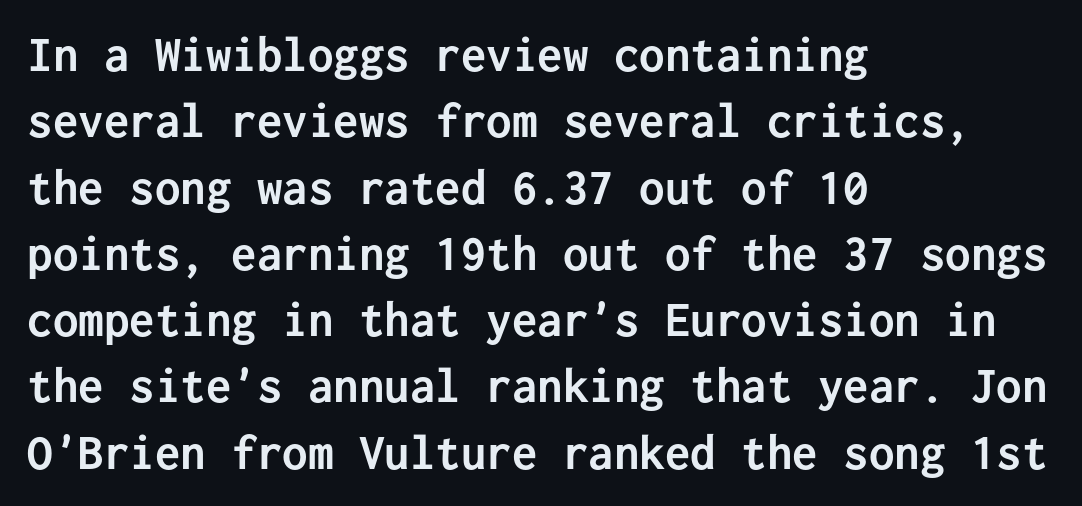
Are there feet on the stems? There aren't — it's a sans. Do the letters lean? They stand straight. If you measured baseline to baseline, you'd find a middling distance. The string is rendered with underlining switched off. You could count columns in this text — the font is strictly monospaced. The gaps between neighbouring characters are ordinary and unremarkable.
